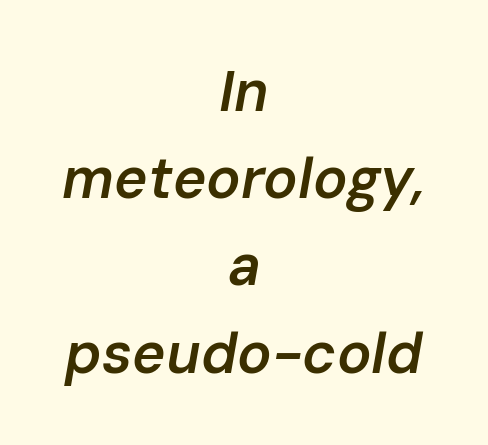
{"italic": "yes", "lean": "right", "slant_degrees": 10, "bold": "semi", "weight": "semibold", "width": "normal", "stroke_contrast": "low", "x_height": "medium", "monospaced": "no", "underline": "no", "align": "center", "line_spacing": "normal", "line_spacing_ratio": 1.53, "letter_spacing": "normal", "letter_spacing_em": 0.0, "glyph_px": 57}
